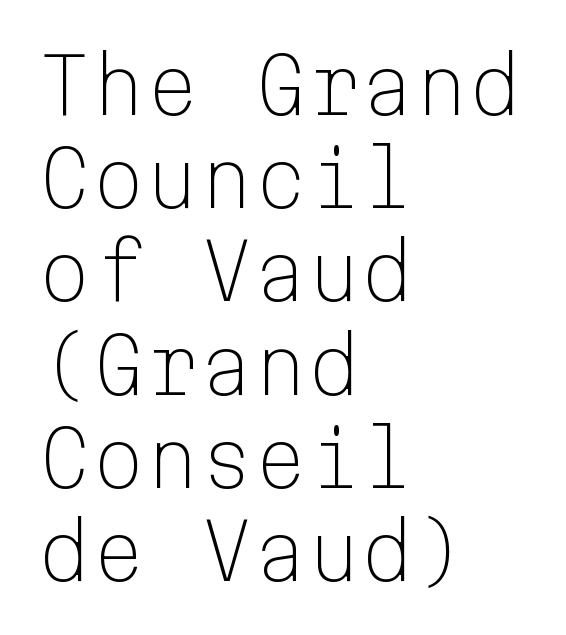
{"serif": "no", "italic": "no", "bold": "no", "weight": "light", "width": "normal", "stroke_contrast": "low", "x_height": "medium", "monospaced": "yes", "underline": "no", "align": "left", "line_spacing_ratio": 1.21, "letter_spacing": "normal", "letter_spacing_em": 0.0, "glyph_px": 77}
